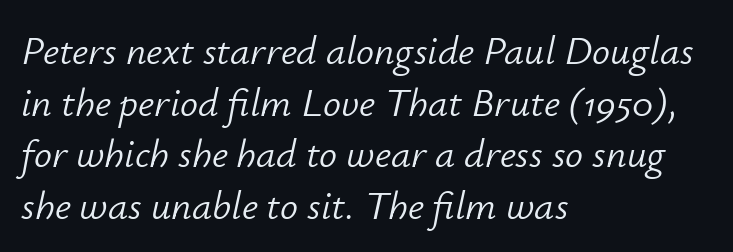
Line starts are locked; line ends wander. Is the type heavy? It reads as light-to-regular instead. Whoever set this chose a conventional vertical rhythm. Tracking here is standard; glyphs follow each other at the usual distance. Nobody drew a line under any word here.
